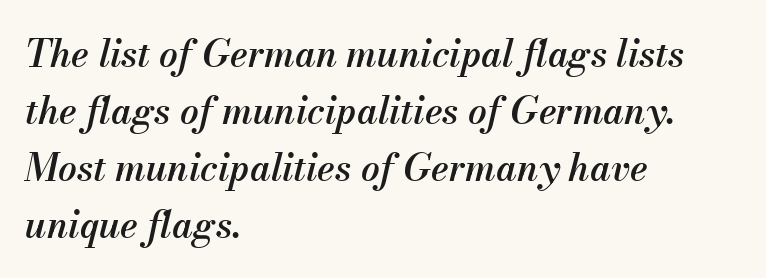
{"italic": "yes", "lean": "right", "slant_degrees": 13, "bold": "semi", "weight": "semibold", "width": "normal", "stroke_contrast": "medium", "x_height": "small", "monospaced": "no", "underline": "no", "align": "left", "line_spacing": "normal", "line_spacing_ratio": 1.54, "letter_spacing": "normal", "letter_spacing_em": 0.0, "glyph_px": 37}
